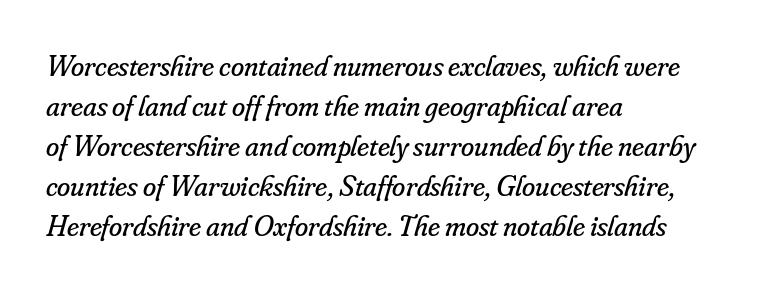
{"serif": "yes", "italic": "yes", "lean": "right", "slant_degrees": 16, "bold": "no", "weight": "regular", "width": "normal", "stroke_contrast": "low", "x_height": "small", "monospaced": "no", "underline": "no", "align": "left", "line_spacing": "normal", "line_spacing_ratio": 1.33, "letter_spacing": "normal", "letter_spacing_em": 0.0, "glyph_px": 30}
